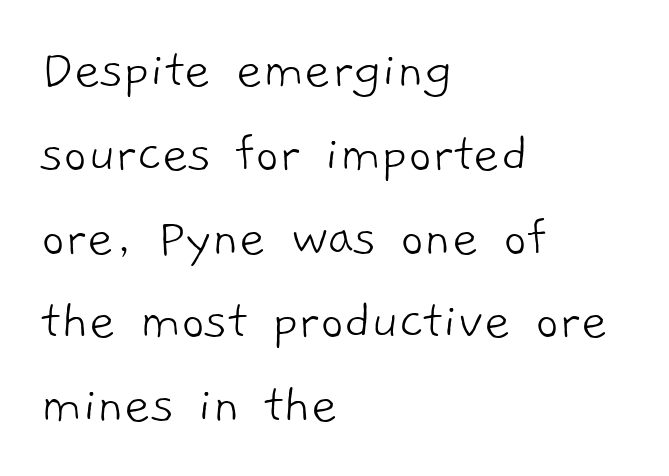
Q: Is the text bold? A: No.
Q: Is the typeface a serif or a sans-serif typeface? A: Sans-serif.
Q: Is the text underlined? A: No.
Q: How is the paragraph aligned? A: Left-aligned.
Q: Is the spacing between letters normal or unusually wide? A: Normal.
Q: Is the spacing between lines tight, normal or loose? A: Normal.
Q: Width (condensed, normal, or wide)? A: Normal.
Q: Stroke contrast? A: Low.
Q: x-height? A: Medium.
Q: Monospaced? A: No.
